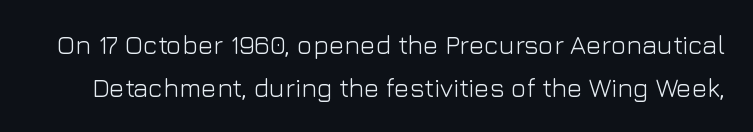
The image shows 26 px text type, upright; set normal line spacing (1.66x), normal letter spacing, not underlined.
